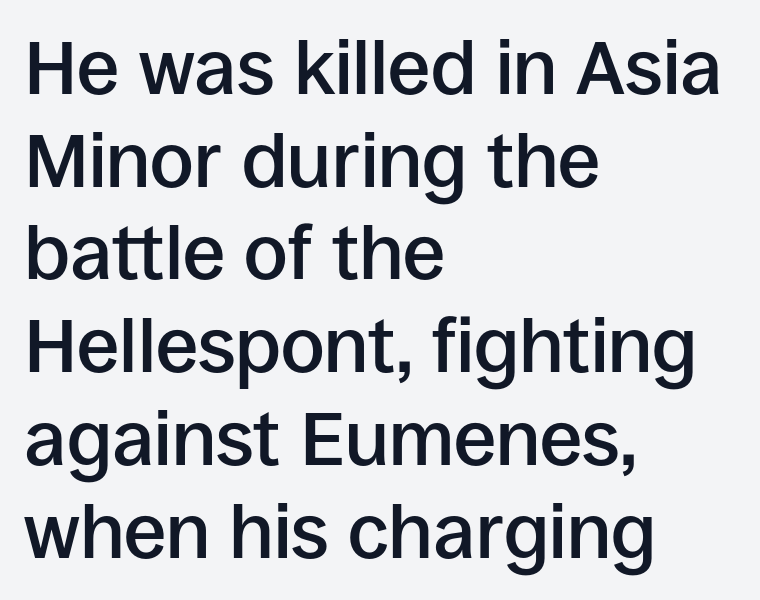
Q: Is the text bold? A: Semi-bold.
Q: Is the text italic (slanted)? A: No, it is upright.
Q: Is the typeface a serif or a sans-serif typeface? A: Sans-serif.
Q: Is the text underlined? A: No.
Q: How is the paragraph aligned? A: Left-aligned.
Q: Is the spacing between letters normal or unusually wide? A: Normal.
Q: Width (condensed, normal, or wide)? A: Normal.
Q: Stroke contrast? A: Low.
Q: x-height? A: Large.
Q: Monospaced? A: No.
